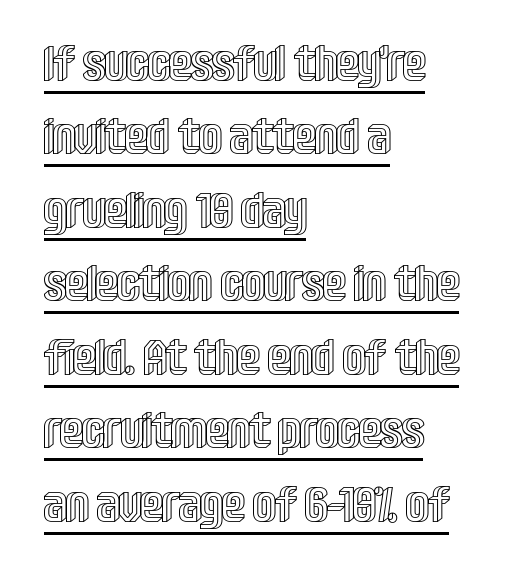
A continuous stroke trails under the words, as in a hyperlink. Italic: no, the glyphs are upright roman. These lines are rendered in a variable-pitch font. Reading down the column, the eye jumps a familiar distance to each next line.
